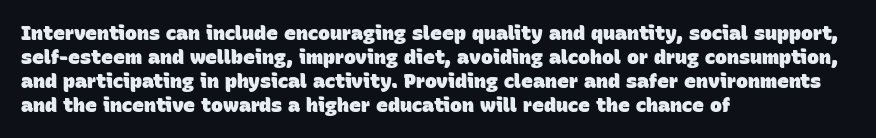
{"bold": "yes", "underline": "no", "align": "left", "line_spacing_ratio": 1.2, "letter_spacing": "normal", "letter_spacing_em": 0.0, "glyph_px": 20}
